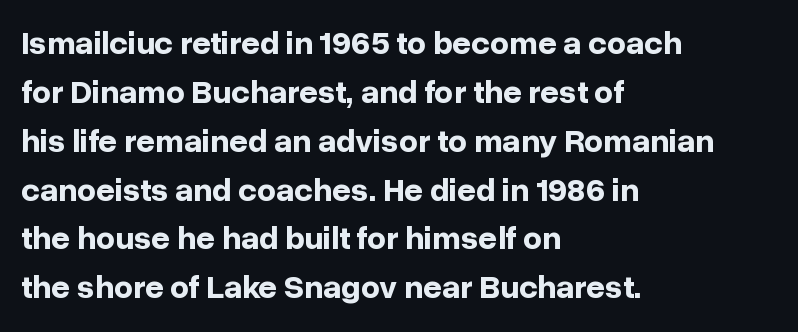
{"serif": "no", "italic": "no", "bold": "yes", "weight": "bold", "width": "normal", "stroke_contrast": "low", "x_height": "medium", "monospaced": "no", "underline": "no", "align": "left", "line_spacing": "normal", "line_spacing_ratio": 1.48, "letter_spacing": "normal", "letter_spacing_em": 0.0, "glyph_px": 33}
